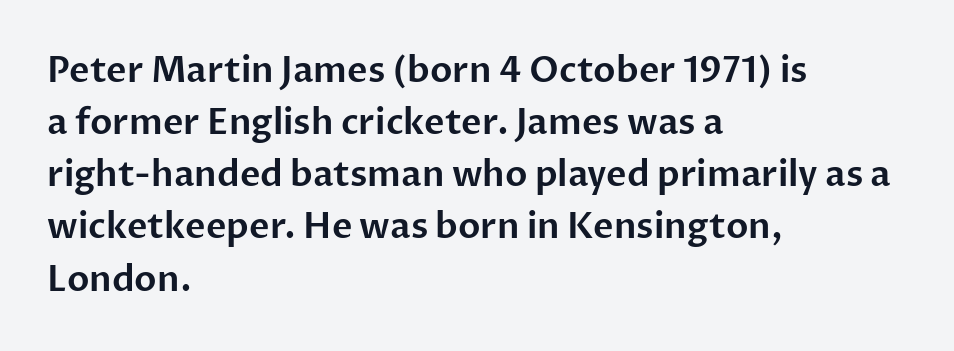
{"serif": "no", "italic": "no", "width": "normal", "stroke_contrast": "low", "x_height": "medium", "monospaced": "no", "underline": "no", "align": "left", "line_spacing": "normal", "line_spacing_ratio": 1.49, "letter_spacing": "normal", "letter_spacing_em": 0.0, "glyph_px": 35}
